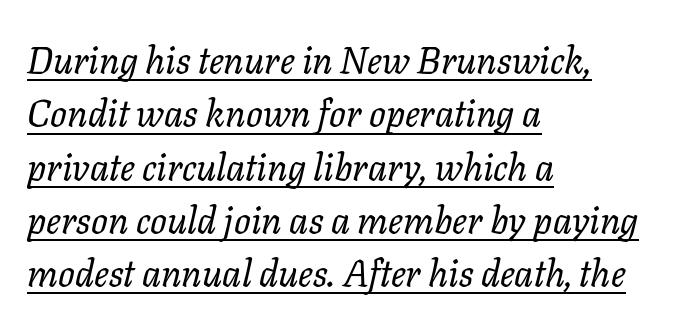
Q: Is the text bold? A: No.
Q: Is the text italic (slanted)? A: Yes, it leans right by about 11 degrees.
Q: Is the text underlined? A: Yes.
Q: How is the paragraph aligned? A: Left-aligned.
Q: Is the spacing between letters normal or unusually wide? A: Normal.
Q: Is the spacing between lines tight, normal or loose? A: Normal.
Q: Width (condensed, normal, or wide)? A: Normal.
Q: Stroke contrast? A: Low.
Q: x-height? A: Medium.
Q: Monospaced? A: No.
